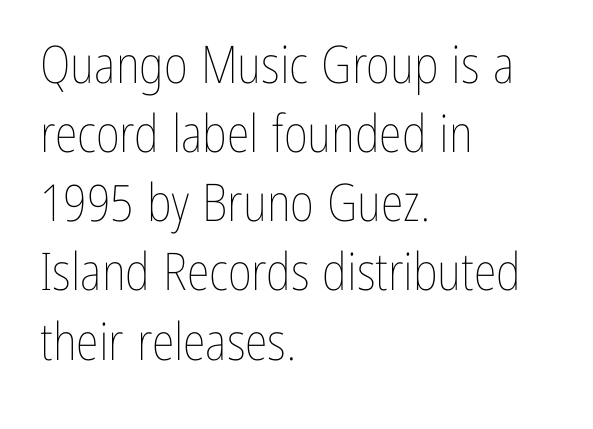
The image shows 52 px thin, condensed type, upright; set left-aligned, normal line spacing (1.33x), normal letter spacing, not underlined; low stroke contrast and a medium x-height.
